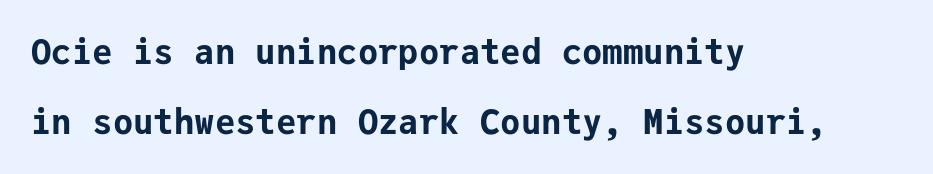
{"serif": "no", "italic": "no", "bold": "yes", "weight": "bold", "width": "normal", "stroke_contrast": "low", "x_height": "medium", "monospaced": "yes", "underline": "no", "align": "left", "line_spacing": "loose", "line_spacing_ratio": 2.07, "letter_spacing": "normal", "letter_spacing_em": 0.0, "glyph_px": 34}
